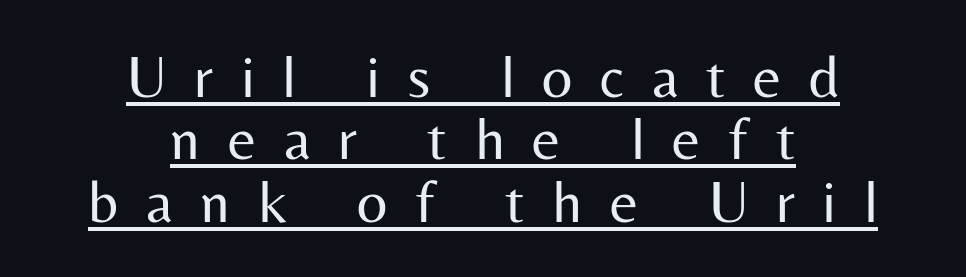
{"serif": "no", "italic": "no", "bold": "no", "weight": "regular", "width": "normal", "stroke_contrast": "medium", "x_height": "medium", "monospaced": "no", "underline": "yes", "align": "center", "line_spacing": "tight", "line_spacing_ratio": 1.04, "letter_spacing": "wide", "letter_spacing_em": 0.46, "glyph_px": 60}
